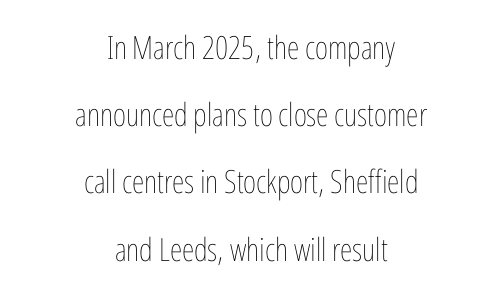
Q: Is the text bold? A: No.
Q: Is the text italic (slanted)? A: No, it is upright.
Q: Is the text underlined? A: No.
Q: How is the paragraph aligned? A: Centered.
Q: Is the spacing between letters normal or unusually wide? A: Normal.
Q: Is the spacing between lines tight, normal or loose? A: Loose.
Q: Width (condensed, normal, or wide)? A: Condensed.
Q: Stroke contrast? A: Low.
Q: x-height? A: Medium.
Q: Monospaced? A: No.
